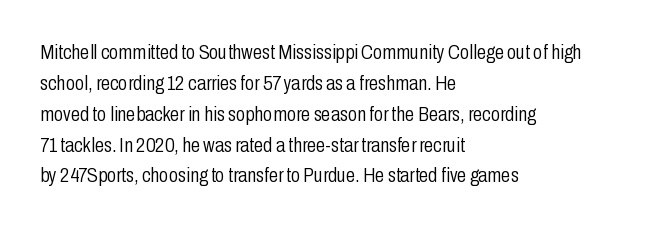
{"italic": "no", "bold": "no", "underline": "no", "align": "left", "line_spacing": "normal", "line_spacing_ratio": 1.47, "letter_spacing": "normal", "letter_spacing_em": 0.0, "glyph_px": 21}
